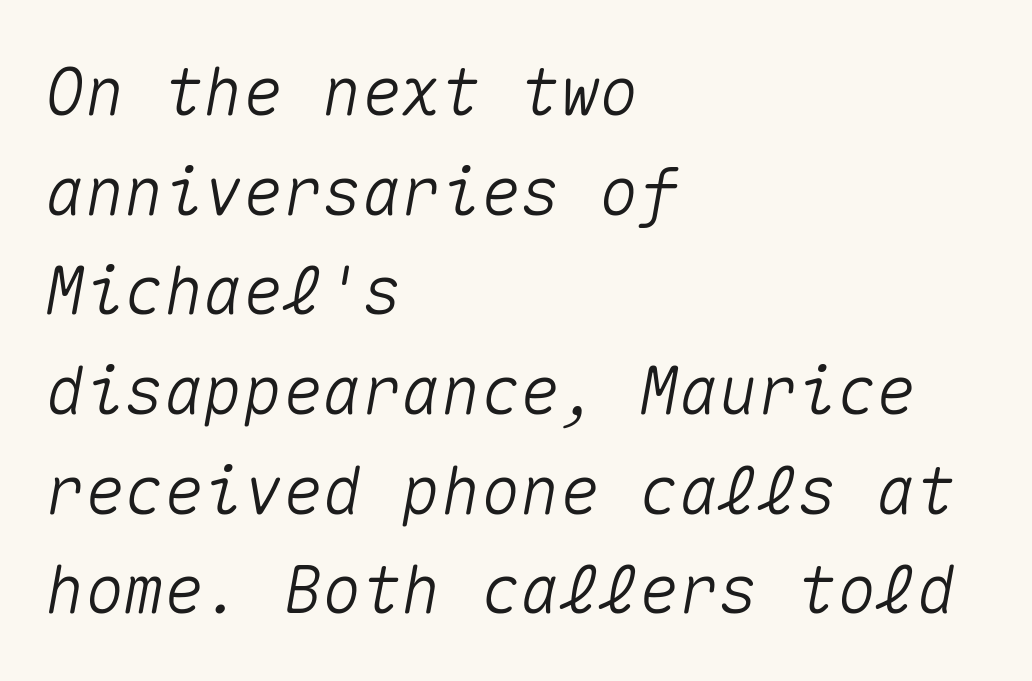
Q: Is the text italic (slanted)? A: Yes, it leans right by about 10 degrees.
Q: Is the text underlined? A: No.
Q: How is the paragraph aligned? A: Left-aligned.
Q: Is the spacing between letters normal or unusually wide? A: Normal.
Q: Is the spacing between lines tight, normal or loose? A: Normal.
Q: Width (condensed, normal, or wide)? A: Normal.
Q: Stroke contrast? A: Medium.
Q: x-height? A: Medium.
Q: Monospaced? A: Yes.
